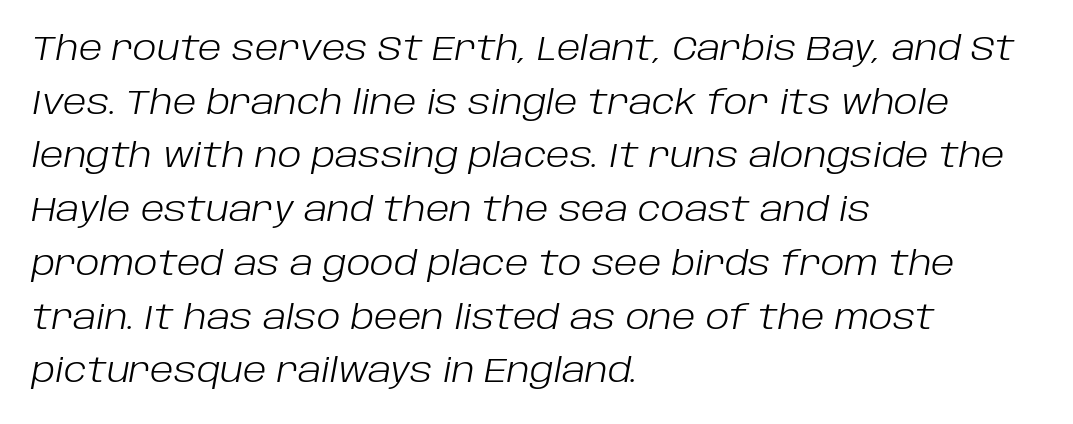
Whoever set this chose a conventional vertical rhythm. Quick note: italic. Think of a printed novel: that variable character pitch is what you see here. The specimen omits any rule beneath the text block's lines. This sample is left-justified, so line endings fall wherever the words run out. Weight: not bold — regular or lighter.
